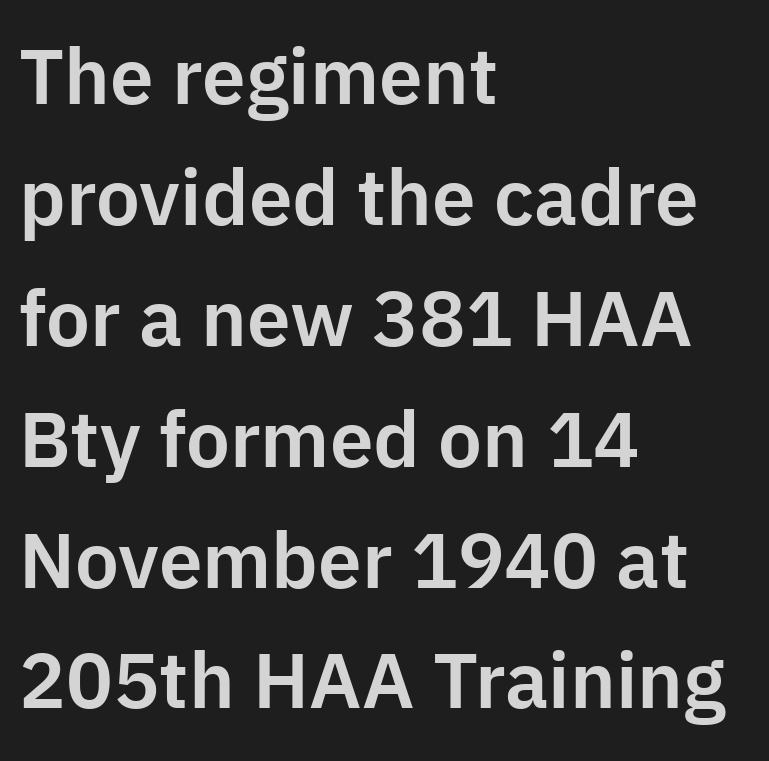
Q: Is the text italic (slanted)? A: No, it is upright.
Q: Is the typeface a serif or a sans-serif typeface? A: Sans-serif.
Q: Is the text underlined? A: No.
Q: How is the paragraph aligned? A: Left-aligned.
Q: Is the spacing between letters normal or unusually wide? A: Normal.
Q: Is the spacing between lines tight, normal or loose? A: Normal.
Q: Width (condensed, normal, or wide)? A: Normal.
Q: Stroke contrast? A: Low.
Q: x-height? A: Medium.
Q: Monospaced? A: No.
